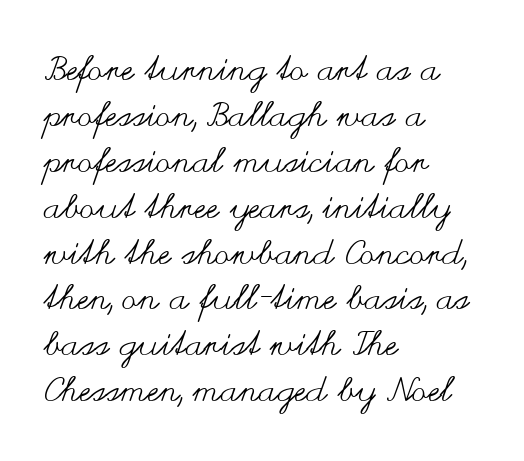
The image shows 34 px regular-weight, wide type; set left-aligned, normal line spacing (1.35x), normal letter spacing, not underlined; medium stroke contrast and a small x-height.
